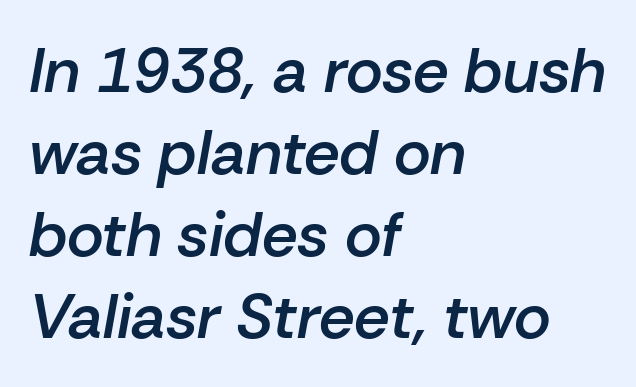
Q: Is the text bold? A: Semi-bold.
Q: Is the text italic (slanted)? A: Yes, it leans right by about 10 degrees.
Q: Is the text underlined? A: No.
Q: How is the paragraph aligned? A: Left-aligned.
Q: Is the spacing between letters normal or unusually wide? A: Normal.
Q: Is the spacing between lines tight, normal or loose? A: Normal.
Q: Width (condensed, normal, or wide)? A: Normal.
Q: Stroke contrast? A: Low.
Q: x-height? A: Medium.
Q: Monospaced? A: No.
